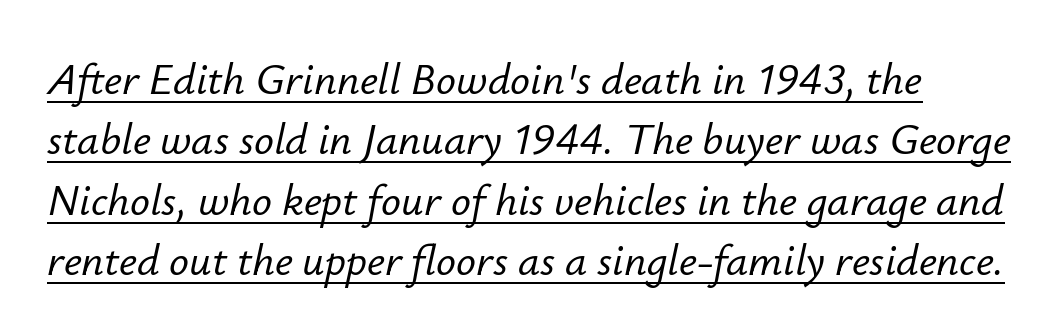
{"italic": "yes", "lean": "right", "slant_degrees": 12, "width": "normal", "stroke_contrast": "low", "x_height": "small", "monospaced": "no", "underline": "yes", "line_spacing": "normal", "line_spacing_ratio": 1.37, "letter_spacing": "normal", "letter_spacing_em": 0.0, "glyph_px": 44}
